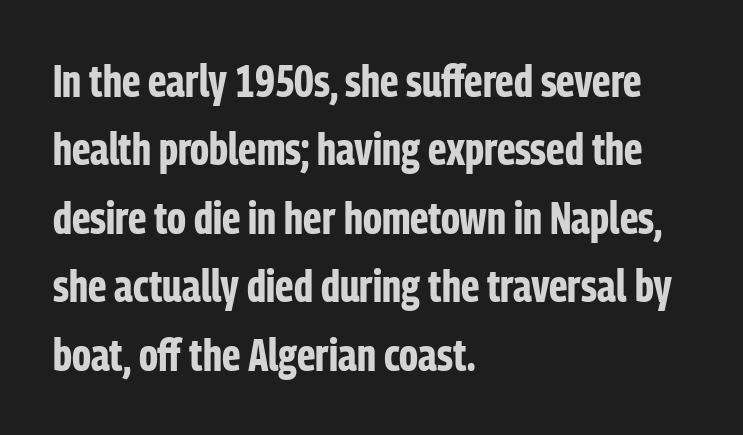
Caption: standard tracking, unaltered. In CSS terms this would be text-align: left. I'd call this a sans setting — the letters go barefoot. The specimen reads as upright at a glance. Compared with typical paragraphs, the rows here are spaced about the same.
